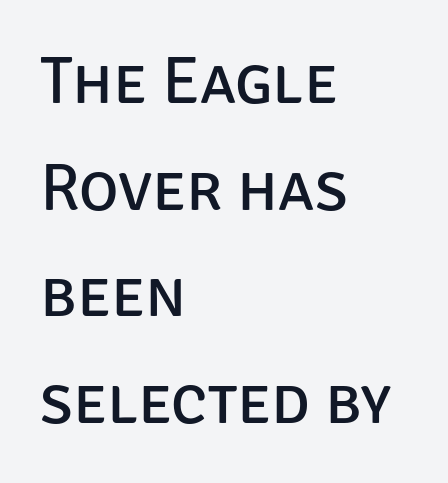
Q: Is the text bold? A: No.
Q: Is the text italic (slanted)? A: No, it is upright.
Q: Is the typeface a serif or a sans-serif typeface? A: Sans-serif.
Q: Is the text underlined? A: No.
Q: How is the paragraph aligned? A: Left-aligned.
Q: Is the spacing between letters normal or unusually wide? A: Normal.
Q: Is the spacing between lines tight, normal or loose? A: Normal.
Q: Width (condensed, normal, or wide)? A: Normal.
Q: Stroke contrast? A: Low.
Q: x-height? A: Large.
Q: Monospaced? A: No.
